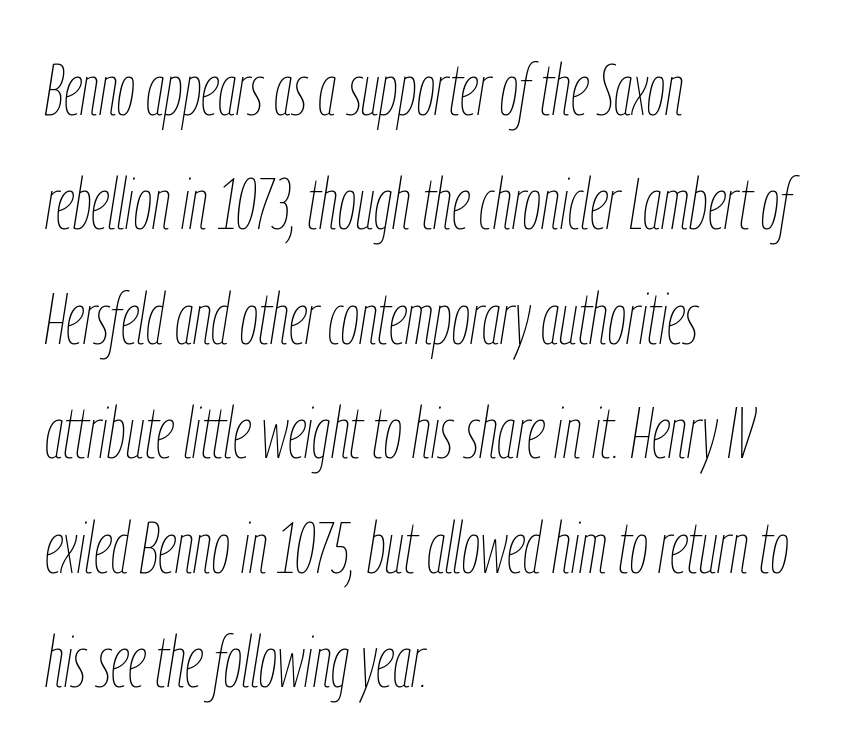
This sample is left-justified, so line endings fall wherever the words run out. The typography opts for an oblique posture over an upright one. The font sits on the lighter half of the weight spectrum, regular included. Evenly set lines give the paragraph a standard silhouette.
